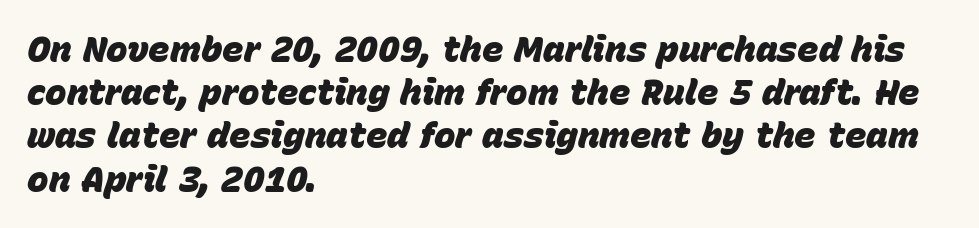
The image shows 36 px heavy type, italic (leaning right); set left-aligned, line spacing 1.2x, normal letter spacing, not underlined; low stroke contrast and a large x-height.
